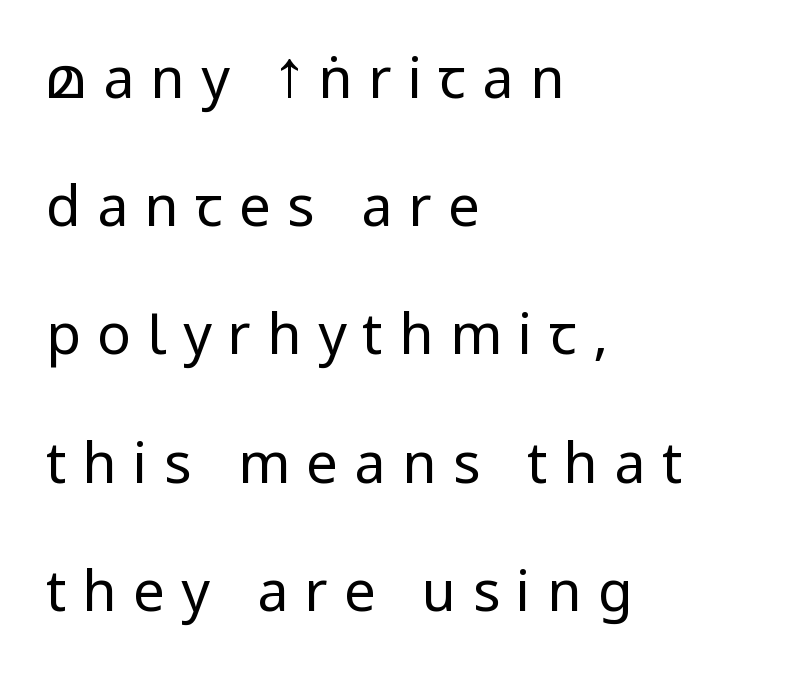
Q: Is the text bold? A: No.
Q: Is the text italic (slanted)? A: No, it is upright.
Q: Is the typeface a serif or a sans-serif typeface? A: Sans-serif.
Q: Is the text underlined? A: No.
Q: How is the paragraph aligned? A: Left-aligned.
Q: Is the spacing between letters normal or unusually wide? A: Unusually wide.
Q: Is the spacing between lines tight, normal or loose? A: Loose.
Q: Width (condensed, normal, or wide)? A: Condensed.
Q: Stroke contrast? A: Low.
Q: x-height? A: Large.
Q: Monospaced? A: No.
